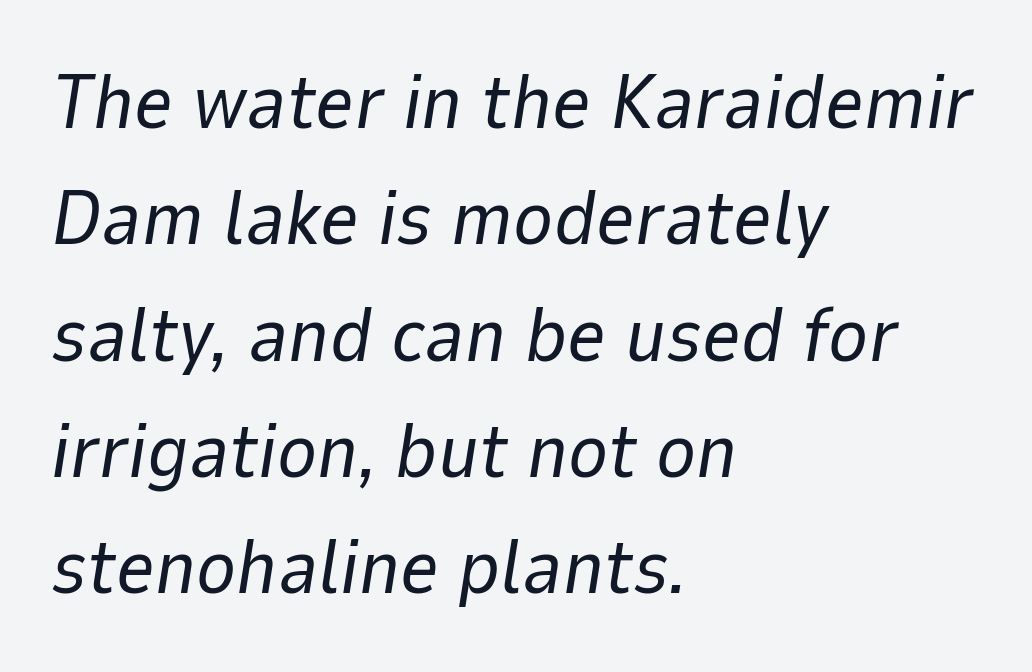
The image shows 76 px regular-weight type, italic (leaning right); set left-aligned, normal line spacing (1.53x), normal letter spacing, not underlined; low stroke contrast and a medium x-height.
